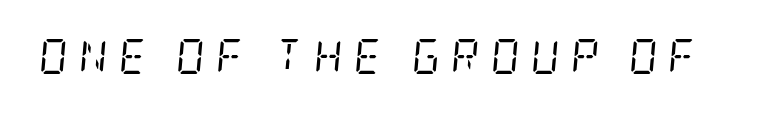
Q: Is the text bold? A: No.
Q: Is the text italic (slanted)? A: Yes, it leans right by about 5 degrees.
Q: Is the typeface a serif or a sans-serif typeface? A: Serif.
Q: Is the text underlined? A: No.
Q: Is the spacing between letters normal or unusually wide? A: Unusually wide.
Q: Width (condensed, normal, or wide)? A: Condensed.
Q: Stroke contrast? A: Low.
Q: x-height? A: Large.
